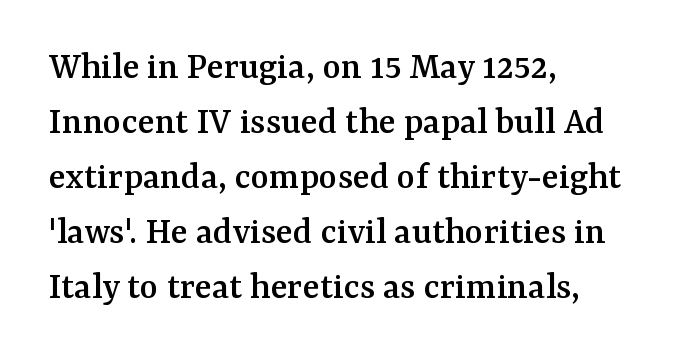
The lettering stays uniformly vertical, giving the passage a roman look. Inter-character spacing is left at the font's built-in metrics. Bare-footed words on every line. Each line starts at the same left margin while the right side varies.
